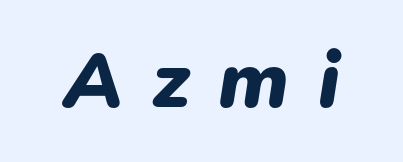
The image shows 79 px heavy type, italic (leaning right); set unusually wide letter spacing (+0.36 em), not underlined; low stroke contrast and a medium x-height.
